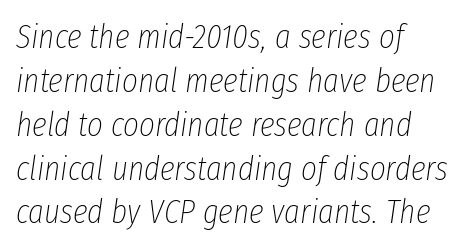
The image shows 34 px thin, condensed type, italic (leaning right); set left-aligned, normal line spacing (1.29x), normal letter spacing, not underlined; low stroke contrast and a medium x-height.
